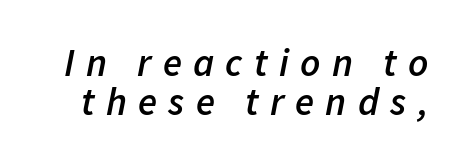
Q: Is the text bold? A: Semi-bold.
Q: Is the text italic (slanted)? A: Yes, it leans right by about 11 degrees.
Q: Is the text underlined? A: No.
Q: Is the spacing between letters normal or unusually wide? A: Unusually wide.
Q: Is the spacing between lines tight, normal or loose? A: Tight.
Q: Width (condensed, normal, or wide)? A: Normal.
Q: Stroke contrast? A: Low.
Q: x-height? A: Medium.
Q: Monospaced? A: No.
